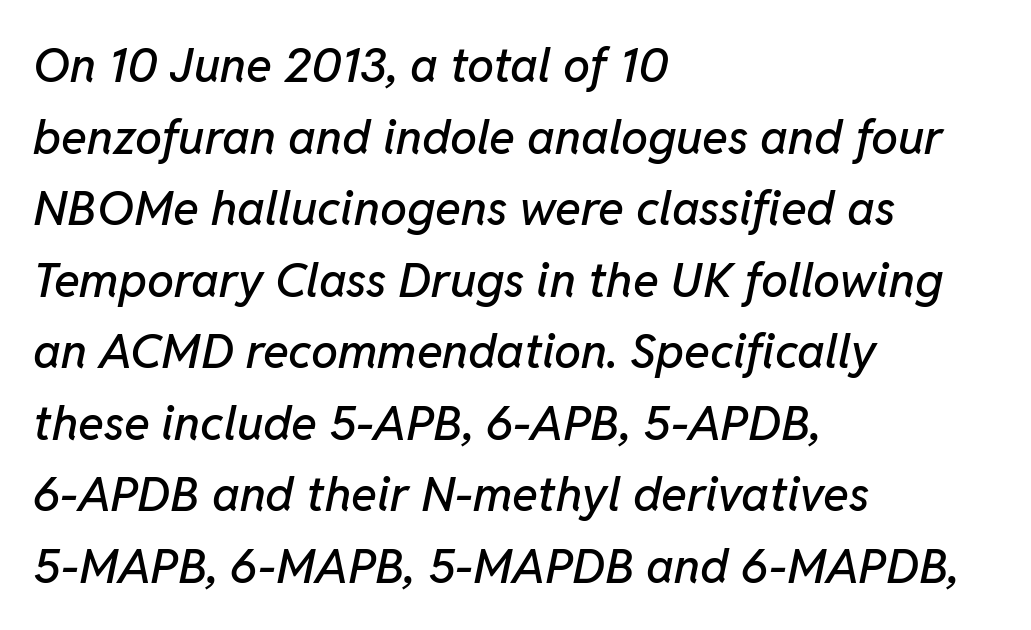
The baseline area is clear. The setting favours the left margin, as ordinary paragraphs usually do. Emphasis-style slanted type is in use. Successive baselines arrive at the customary interval.
